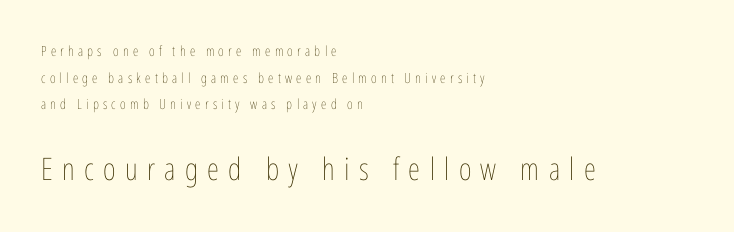
The image shows 31 px thin, condensed type, upright; set left-aligned, loose line spacing (1.91x), unusually wide letter spacing (+0.3 em), not underlined; the second (bottom) block is 2.21x larger; low stroke contrast and a medium x-height.
